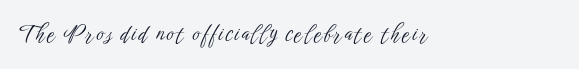
The image shows 22 px text type; set not underlined.
